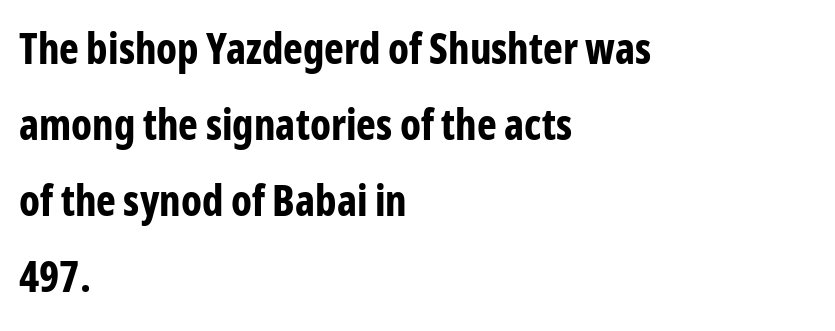
The image shows 42 px bold, condensed sans-serif type, upright; set left-aligned, line spacing 1.81x, normal letter spacing, not underlined; low stroke contrast and a medium x-height.
